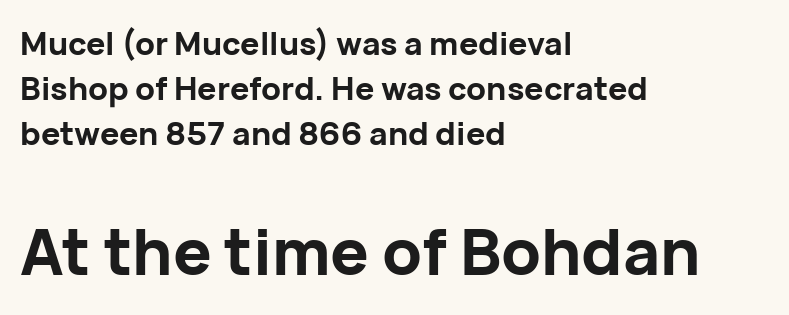
Q: Is the text bold? A: Yes.
Q: Is the text italic (slanted)? A: No, it is upright.
Q: Is the typeface a serif or a sans-serif typeface? A: Sans-serif.
Q: Is the text underlined? A: No.
Q: How is the paragraph aligned? A: Left-aligned.
Q: Is the spacing between letters normal or unusually wide? A: Normal.
Q: Is the spacing between lines tight, normal or loose? A: Normal.
Q: Which block of text is set in a larger size, the first (top) or the second (bottom)? A: The second (bottom) one.
Q: Width (condensed, normal, or wide)? A: Normal.
Q: Stroke contrast? A: Low.
Q: x-height? A: Medium.
Q: Monospaced? A: No.
